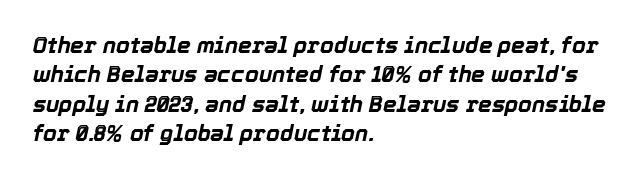
This rendering leaves character spacing at its baseline value. These lines were composed using italics. Strokes here are thick enough to call this a true bold. The area under the type is left untouched. Normally led — the rows are evenly, conventionally spaced.
